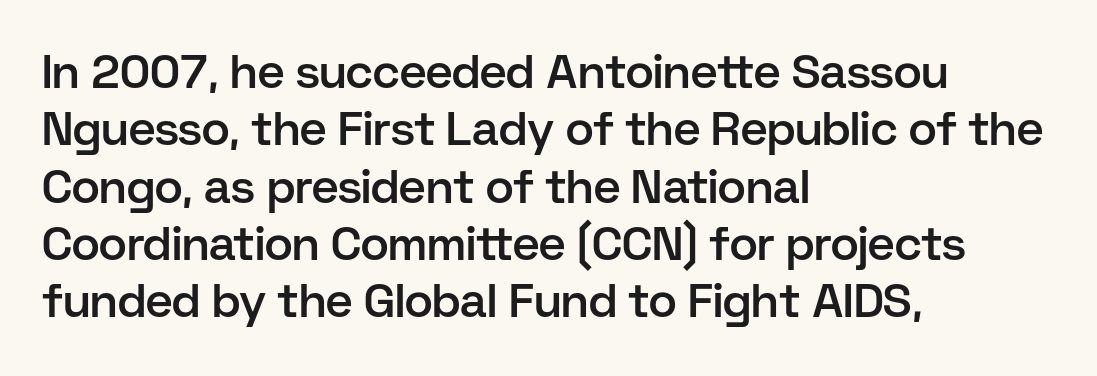
Q: Is the text bold? A: Semi-bold.
Q: Is the text italic (slanted)? A: No, it is upright.
Q: Is the typeface a serif or a sans-serif typeface? A: Sans-serif.
Q: Is the text underlined? A: No.
Q: How is the paragraph aligned? A: Left-aligned.
Q: Is the spacing between letters normal or unusually wide? A: Normal.
Q: Width (condensed, normal, or wide)? A: Normal.
Q: Stroke contrast? A: Low.
Q: x-height? A: Medium.
Q: Monospaced? A: No.
